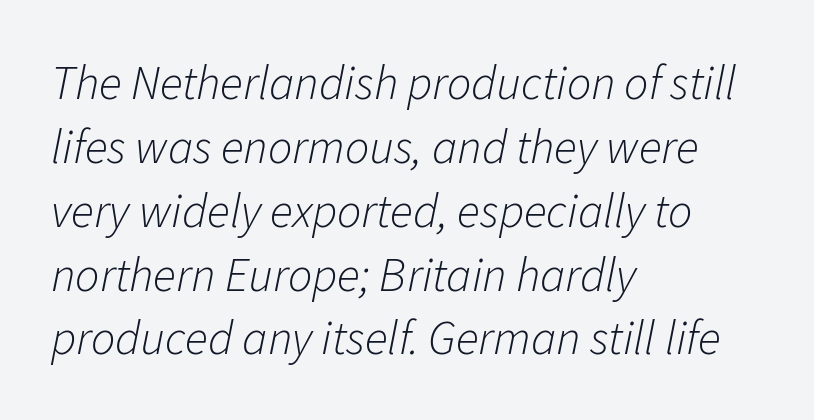
Q: Is the text bold? A: No.
Q: Is the text italic (slanted)? A: Yes, it leans right by about 11 degrees.
Q: Is the text underlined? A: No.
Q: How is the paragraph aligned? A: Left-aligned.
Q: Is the spacing between letters normal or unusually wide? A: Normal.
Q: Is the spacing between lines tight, normal or loose? A: Normal.
Q: Width (condensed, normal, or wide)? A: Normal.
Q: Stroke contrast? A: Low.
Q: x-height? A: Medium.
Q: Monospaced? A: No.
